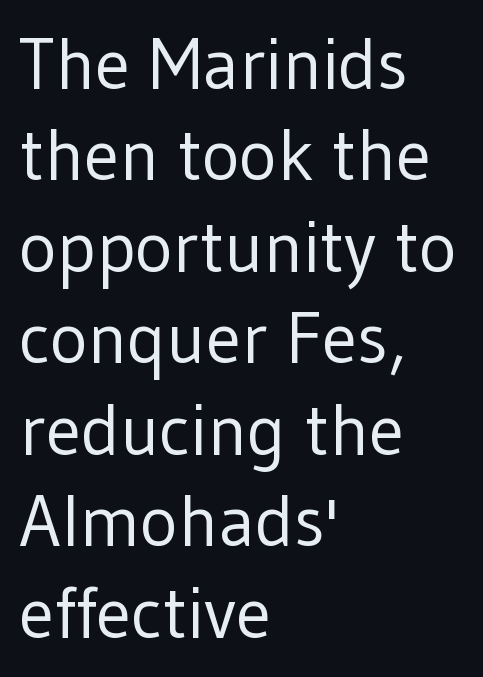
{"serif": "no", "italic": "no", "bold": "no", "weight": "regular", "width": "normal", "stroke_contrast": "low", "x_height": "medium", "monospaced": "no", "underline": "no", "align": "left", "line_spacing": "normal", "line_spacing_ratio": 1.27, "letter_spacing": "normal", "letter_spacing_em": 0.0, "glyph_px": 72}
